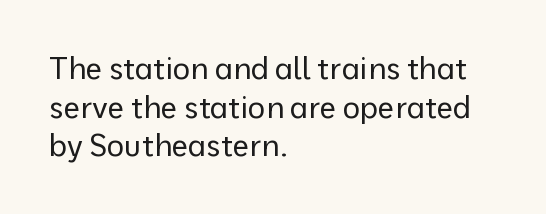
Q: Is the text bold? A: No.
Q: Is the text italic (slanted)? A: No, it is upright.
Q: Is the typeface a serif or a sans-serif typeface? A: Sans-serif.
Q: Is the text underlined? A: No.
Q: How is the paragraph aligned? A: Left-aligned.
Q: Is the spacing between letters normal or unusually wide? A: Normal.
Q: Is the spacing between lines tight, normal or loose? A: Normal.
Q: Width (condensed, normal, or wide)? A: Normal.
Q: Stroke contrast? A: Low.
Q: x-height? A: Medium.
Q: Monospaced? A: No.
